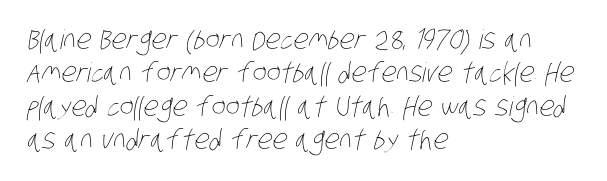
Leftover space on each line is placed entirely after the last word. Descender tails drop into unmarked territory. Standard letterfit; no display-style spreading of the glyphs. The font sits on the lighter half of the weight spectrum, regular included.
